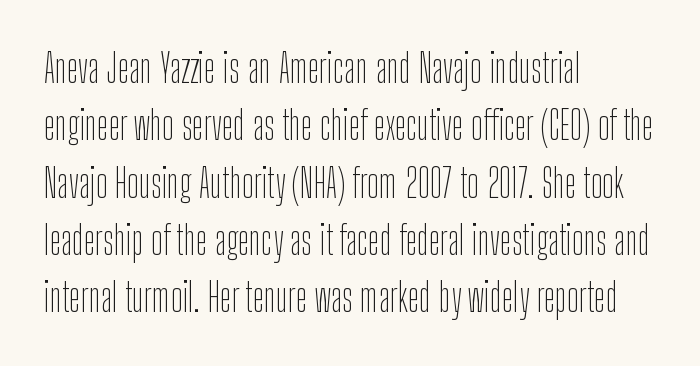
{"serif": "no", "italic": "no", "bold": "no", "weight": "thin", "width": "condensed", "stroke_contrast": "low", "x_height": "medium", "monospaced": "no", "underline": "no", "align": "left", "line_spacing": "normal", "line_spacing_ratio": 1.47, "letter_spacing": "normal", "letter_spacing_em": 0.0, "glyph_px": 39}
